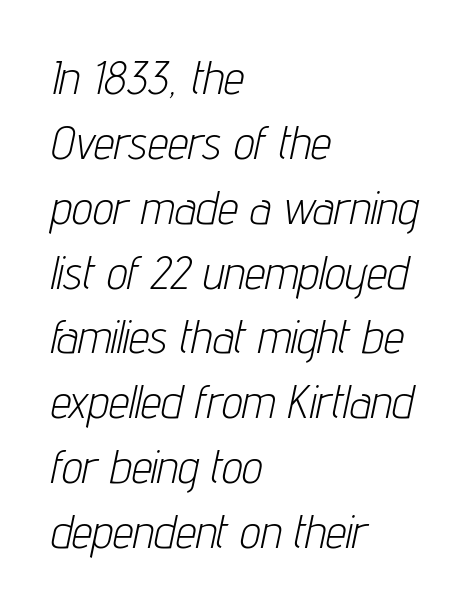
{"italic": "yes", "lean": "right", "slant_degrees": 12, "bold": "no", "weight": "light", "width": "condensed", "stroke_contrast": "low", "x_height": "medium", "monospaced": "no", "underline": "no", "align": "left", "line_spacing": "normal", "line_spacing_ratio": 1.41, "letter_spacing": "normal", "letter_spacing_em": 0.0, "glyph_px": 46}
